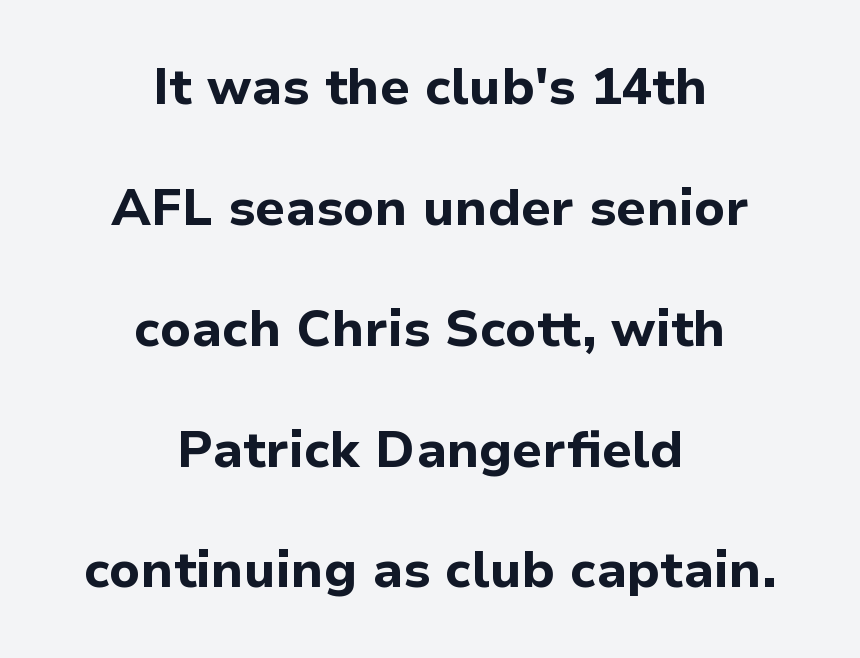
These lines are rendered in a variable-pitch font. Teacher's note: observe the equal gaps on both sides — that is centered alignment. Heft: maximum for text — a bold. Rows of type keep a wide berth in the vertical direction.
